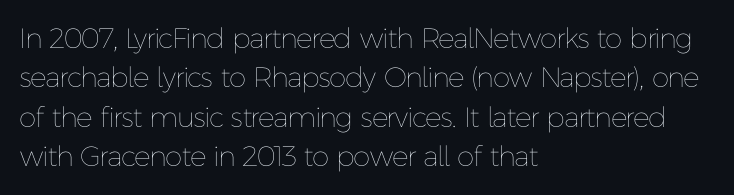
The typesetter chose a ragged-right arrangement here. Caption: face not bold, strokes unweighted. In terms of letterspacing, this is plain default setting. The type sits square on the baseline with zero lean. The space directly below the letters is spotless. Line spacing here is normal.
